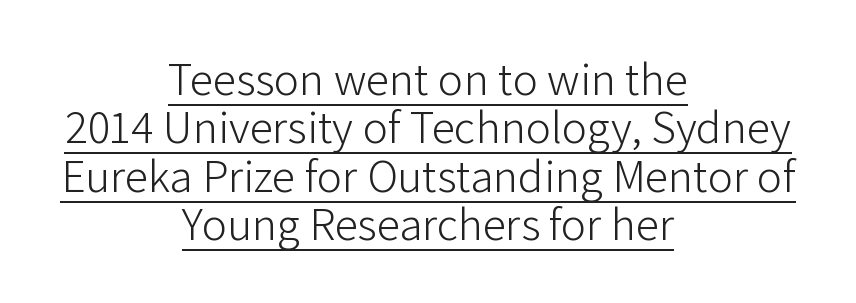
The image shows 47 px light sans-serif type, upright; set centered, tight line spacing (1.03x), normal letter spacing, underlined; low stroke contrast and a medium x-height.
